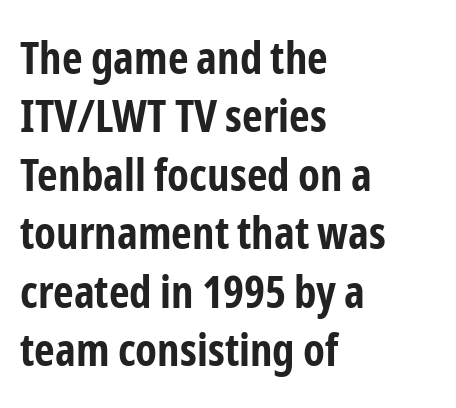
{"serif": "no", "italic": "no", "bold": "yes", "weight": "bold", "width": "condensed", "stroke_contrast": "low", "x_height": "medium", "monospaced": "no", "underline": "no", "align": "left", "line_spacing": "normal", "line_spacing_ratio": 1.3, "letter_spacing": "normal", "letter_spacing_em": 0.0, "glyph_px": 45}
